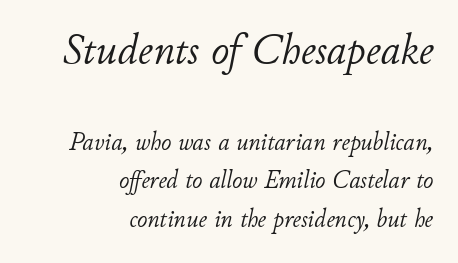
Q: Is the text bold? A: No.
Q: Is the text italic (slanted)? A: Yes, it leans right by about 11 degrees.
Q: Is the text underlined? A: No.
Q: How is the paragraph aligned? A: Right-aligned.
Q: Is the spacing between letters normal or unusually wide? A: Normal.
Q: Is the spacing between lines tight, normal or loose? A: Normal.
Q: Which block of text is set in a larger size, the first (top) or the second (bottom)? A: The first (top) one.
Q: Width (condensed, normal, or wide)? A: Normal.
Q: Stroke contrast? A: Low.
Q: x-height? A: Small.
Q: Monospaced? A: No.
